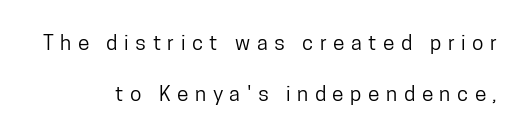
You could only call the tracking loose — the letters float apart. A typesetter would call this leading open, well beyond the default. It's the straight-up-and-down kind of type. No word sits above an underline.
